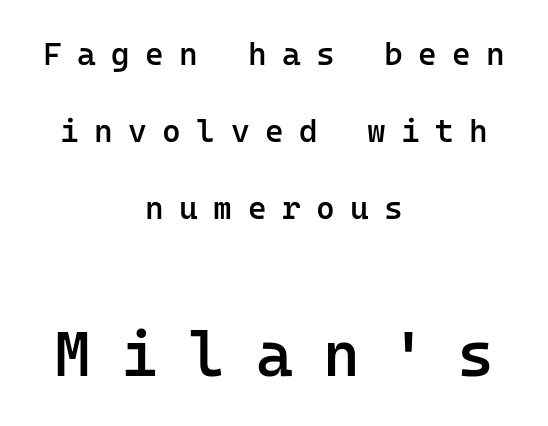
Characters follow at a spacing far wider than the type designer built in. Reading top to bottom, the characters get bigger at the block break. Here the designer chose a console-style face with uniform glyph widths. The specimen omits any rule beneath the text block's lines.
